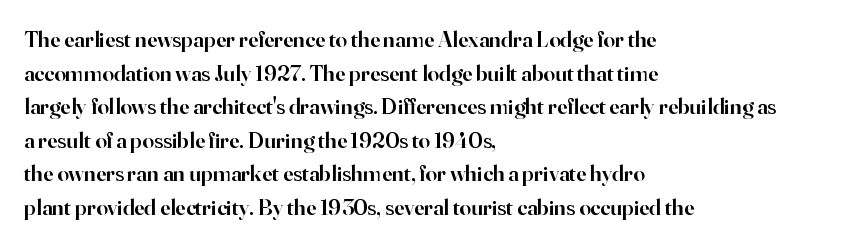
{"italic": "no", "bold": "semi", "underline": "no", "align": "left", "line_spacing": "normal", "line_spacing_ratio": 1.46, "letter_spacing": "normal", "letter_spacing_em": 0.0, "glyph_px": 23}
